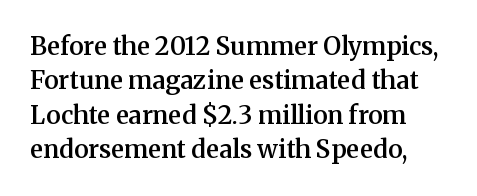
Q: Is the text bold? A: Semi-bold.
Q: Is the text italic (slanted)? A: No, it is upright.
Q: Is the text underlined? A: No.
Q: Is the spacing between letters normal or unusually wide? A: Normal.
Q: Is the spacing between lines tight, normal or loose? A: Normal.
